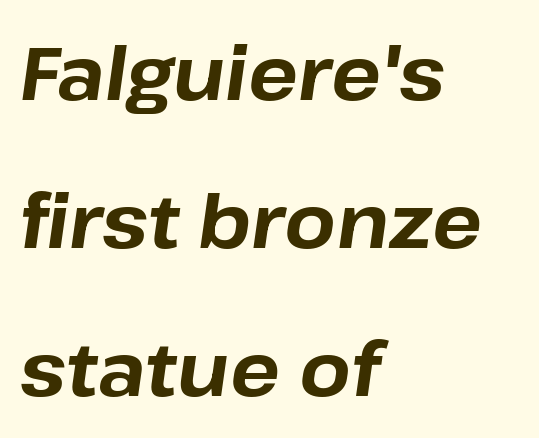
Q: Is the text bold? A: Yes.
Q: Is the text italic (slanted)? A: Yes, it leans right by about 8 degrees.
Q: Is the text underlined? A: No.
Q: How is the paragraph aligned? A: Left-aligned.
Q: Is the spacing between letters normal or unusually wide? A: Normal.
Q: Is the spacing between lines tight, normal or loose? A: Loose.
Q: Width (condensed, normal, or wide)? A: Normal.
Q: Stroke contrast? A: Low.
Q: x-height? A: Medium.
Q: Monospaced? A: No.
